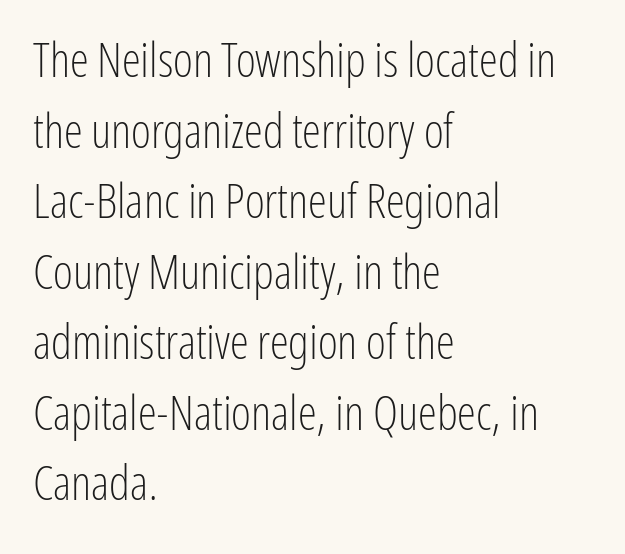
The image shows 48 px light, condensed sans-serif type, upright; set left-aligned, normal line spacing (1.47x), normal letter spacing, not underlined; low stroke contrast and a medium x-height.
